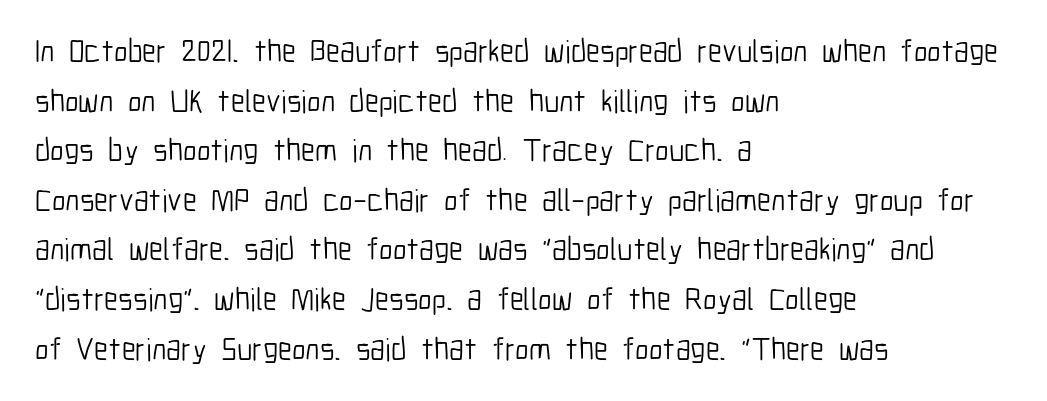
{"serif": "no", "italic": "no", "bold": "no", "weight": "light", "width": "condensed", "stroke_contrast": "low", "x_height": "medium", "monospaced": "no", "underline": "no", "align": "left", "line_spacing": "normal", "line_spacing_ratio": 1.55, "letter_spacing": "normal", "letter_spacing_em": 0.0, "glyph_px": 32}
